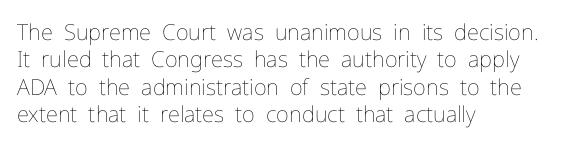
Rendered with straight, roman letterforms. Weight: not bold — regular or lighter. Words appear dense and cohesive because spacing is normal. Horizontal alignment here is leftward, the default for most running prose. A clean baseline with only descenders dipping below it.
